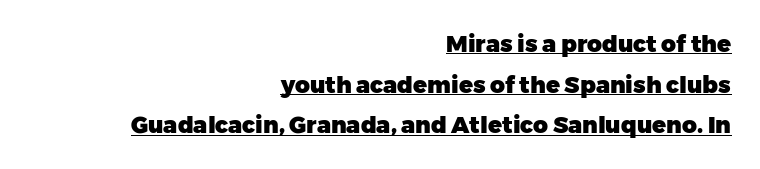
{"italic": "no", "bold": "yes", "underline": "yes", "align": "right", "line_spacing_ratio": 1.77, "letter_spacing": "normal", "letter_spacing_em": 0.0, "glyph_px": 23}
